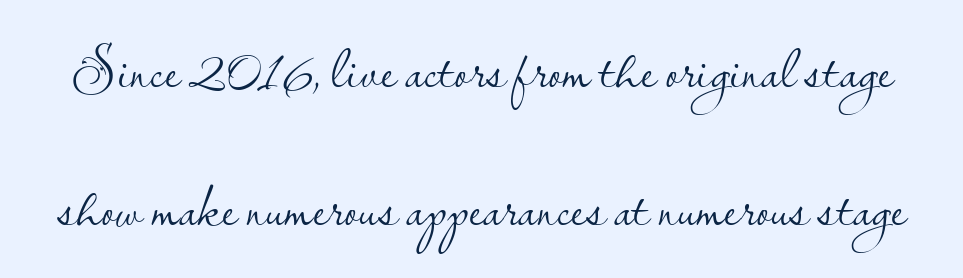
Q: Is the text bold? A: No.
Q: Is the text italic (slanted)? A: Yes.
Q: Is the typeface a serif or a sans-serif typeface? A: Sans-serif.
Q: Is the text underlined? A: No.
Q: Is the spacing between letters normal or unusually wide? A: Normal.
Q: Is the spacing between lines tight, normal or loose? A: Loose.
Q: Width (condensed, normal, or wide)? A: Normal.
Q: Stroke contrast? A: Low.
Q: x-height? A: Small.
Q: Monospaced? A: No.
